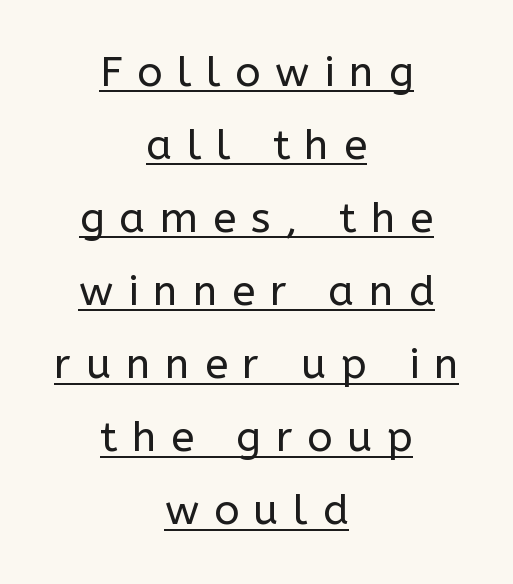
Q: Is the text bold? A: No.
Q: Is the text italic (slanted)? A: No, it is upright.
Q: Is the typeface a serif or a sans-serif typeface? A: Sans-serif.
Q: Is the text underlined? A: Yes.
Q: How is the paragraph aligned? A: Centered.
Q: Is the spacing between letters normal or unusually wide? A: Unusually wide.
Q: Width (condensed, normal, or wide)? A: Normal.
Q: Stroke contrast? A: Low.
Q: x-height? A: Medium.
Q: Monospaced? A: No.
